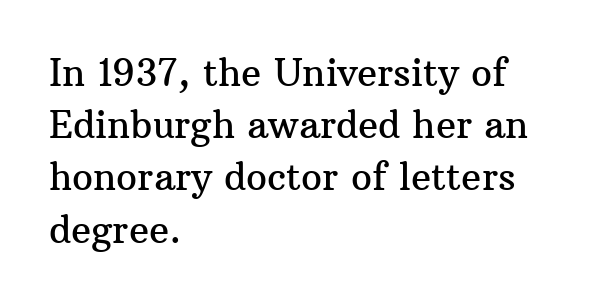
{"serif": "yes", "italic": "no", "width": "normal", "stroke_contrast": "medium", "x_height": "medium", "monospaced": "no", "underline": "no", "align": "left", "line_spacing": "normal", "line_spacing_ratio": 1.41, "letter_spacing": "normal", "letter_spacing_em": 0.0, "glyph_px": 37}
